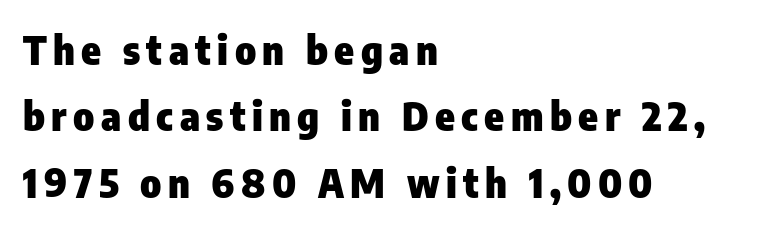
It's the straight-up-and-down kind of type. Letterform terminals end flat and unadorned throughout the passage. Vertically, the passage feels balanced, rows spaced as you'd expect. Its strokes are broad and dark, the hallmark of bold type. Words float on clear page, feet unadorned.
